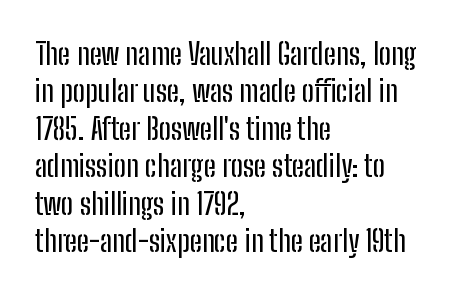
{"serif": "no", "italic": "no", "width": "condensed", "stroke_contrast": "low", "x_height": "medium", "monospaced": "no", "underline": "no", "align": "left", "line_spacing": "normal", "line_spacing_ratio": 1.25, "letter_spacing": "normal", "letter_spacing_em": 0.0, "glyph_px": 30}
